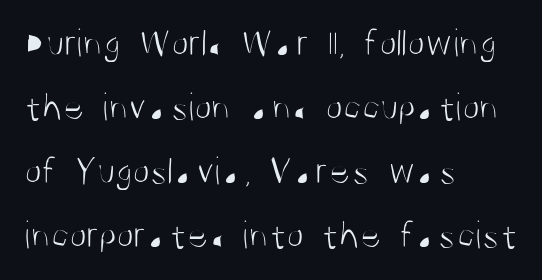
Weight class: somewhere from thin through regular. Note the varied advance widths — an 'i' is clearly narrower than an 'm'. In CSS terms this would be text-align: left. Words appear dense and cohesive because spacing is normal. Normally led — the rows are evenly, conventionally spaced. The designer went with a sans here, leaving each stem footless.
